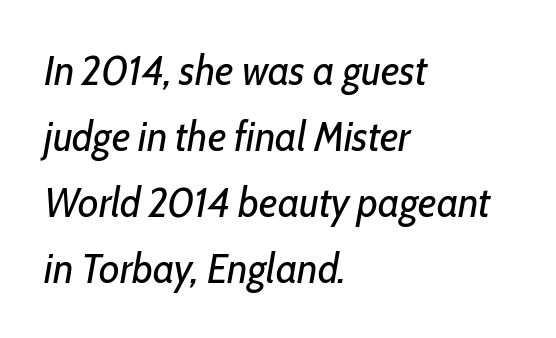
{"italic": "yes", "lean": "right", "slant_degrees": 10, "bold": "no", "weight": "regular", "width": "condensed", "stroke_contrast": "low", "x_height": "medium", "monospaced": "no", "underline": "no", "align": "left", "line_spacing": "normal", "line_spacing_ratio": 1.57, "letter_spacing": "normal", "letter_spacing_em": 0.0, "glyph_px": 42}
